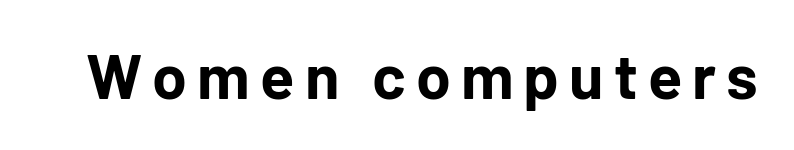
Q: Is the text bold? A: Yes.
Q: Is the text italic (slanted)? A: No, it is upright.
Q: Is the typeface a serif or a sans-serif typeface? A: Sans-serif.
Q: Is the text underlined? A: No.
Q: Width (condensed, normal, or wide)? A: Normal.
Q: Stroke contrast? A: Low.
Q: x-height? A: Medium.
Q: Monospaced? A: No.
